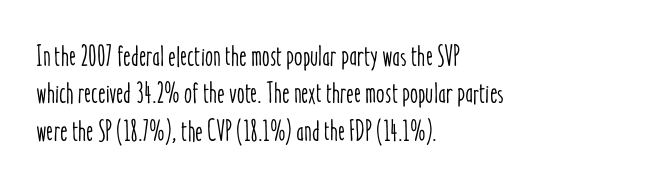
The paragraph shown leans on its left margin. Proportional: the letters do not fall into vertical columns. These lines sit exactly where default settings would place them. Ascenders rise straight up at ninety degrees.
